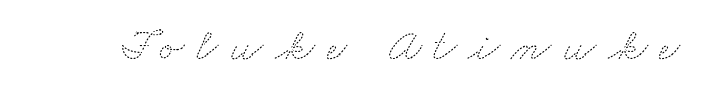
{"bold": "no", "weight": "thin", "width": "wide", "stroke_contrast": "medium", "x_height": "small", "monospaced": "no", "underline": "no", "letter_spacing": "wide", "letter_spacing_em": 0.25, "glyph_px": 46}
